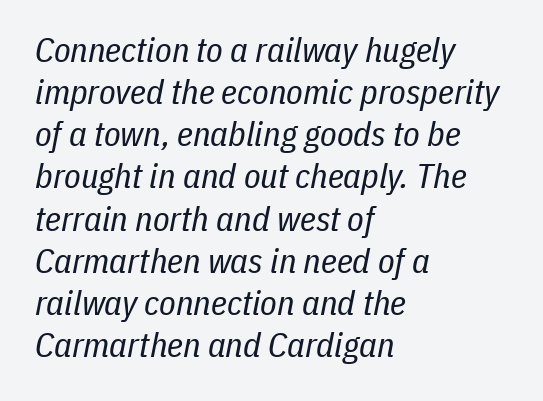
The image shows 34 px regular-weight, condensed type, italic (leaning right); set left-aligned, line spacing 1.24x, normal letter spacing, not underlined; low stroke contrast and a medium x-height.
